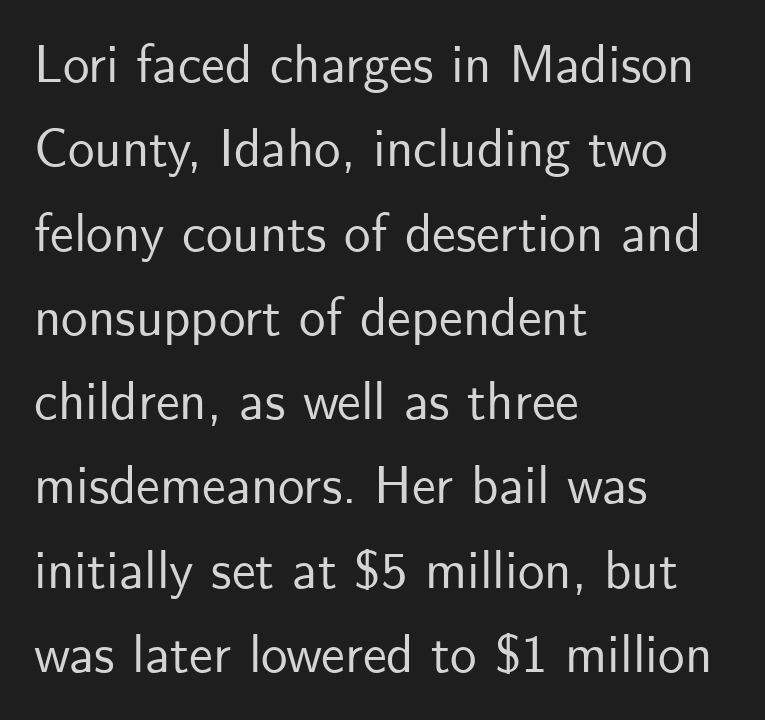
{"serif": "no", "italic": "no", "width": "normal", "stroke_contrast": "low", "x_height": "small", "monospaced": "no", "underline": "no", "align": "left", "line_spacing": "normal", "line_spacing_ratio": 1.59, "letter_spacing": "normal", "letter_spacing_em": 0.0, "glyph_px": 53}
